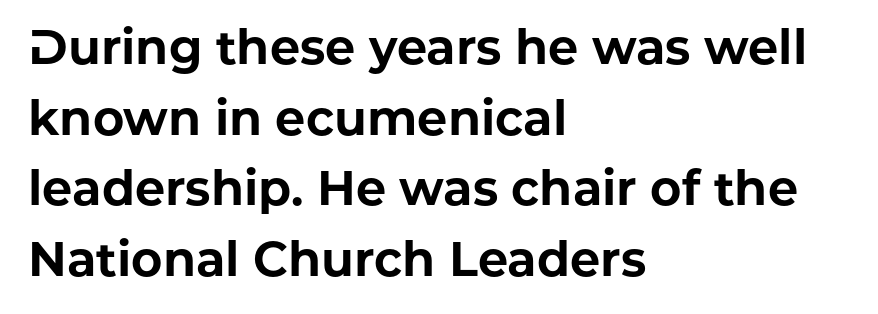
The image shows 48 px bold sans-serif type, upright; set left-aligned, normal line spacing (1.47x), normal letter spacing, not underlined; low stroke contrast and a medium x-height.
